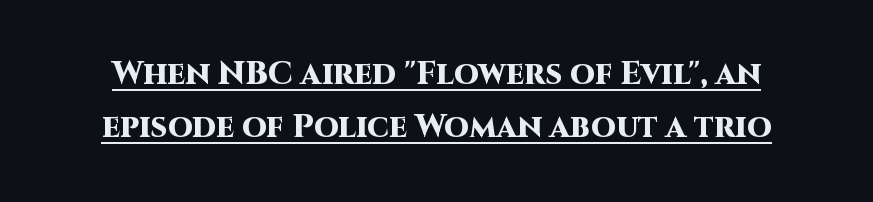
{"serif": "no", "italic": "no", "bold": "yes", "weight": "heavy", "width": "normal", "stroke_contrast": "high", "x_height": "large", "monospaced": "no", "underline": "yes", "line_spacing": "normal", "line_spacing_ratio": 1.66, "letter_spacing": "normal", "letter_spacing_em": 0.0, "glyph_px": 32}
